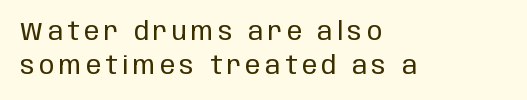
Lines of text with bare space underneath. The paragraph has a hard left edge and a soft right edge. A normal amount of white space separates one row of letters from the next. These lines were composed using upright roman letters. The face looks like a standard text weight, possibly lighter.
